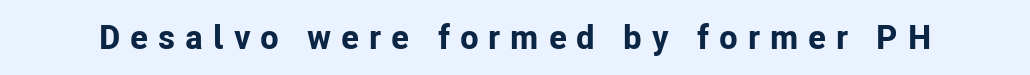
Beneath every word, the page is bare. Inter-character spacing is expanded well beyond the font's built-in metrics. Stroke terminals: plain, sans-serif. The face used here is proportionally spaced, like ordinary book or web type. Ordinary non-slanted type is in use. A full-strength bold gives these letters their thick strokes.
